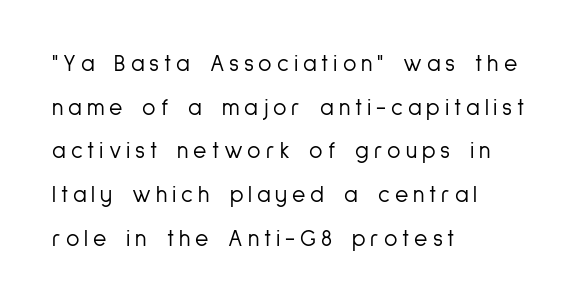
Q: Is the text bold? A: No.
Q: Is the text italic (slanted)? A: No, it is upright.
Q: Is the text underlined? A: No.
Q: How is the paragraph aligned? A: Left-aligned.
Q: Is the spacing between letters normal or unusually wide? A: Unusually wide.
Q: Is the spacing between lines tight, normal or loose? A: Loose.
